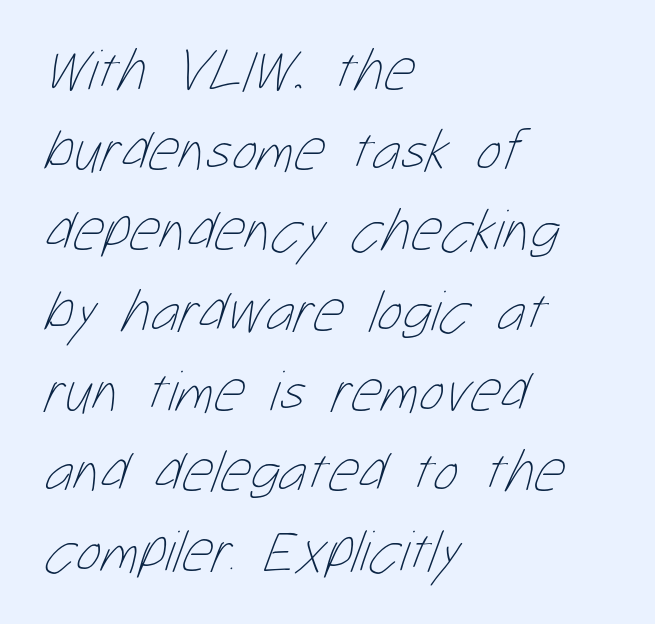
{"bold": "no", "weight": "thin", "width": "condensed", "stroke_contrast": "low", "x_height": "medium", "monospaced": "no", "underline": "no", "align": "left", "line_spacing": "normal", "line_spacing_ratio": 1.36, "letter_spacing": "normal", "letter_spacing_em": 0.0, "glyph_px": 59}
